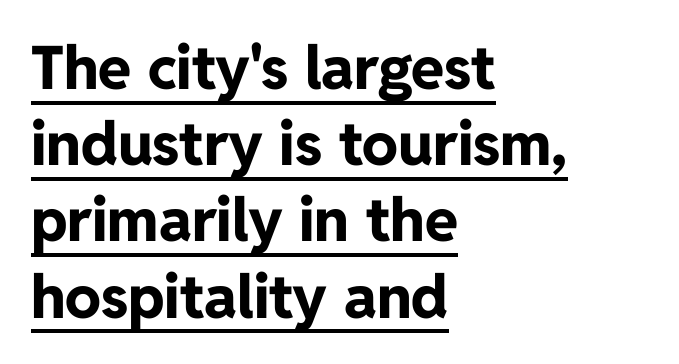
Horizontally, the lines are justified to the leading edge only. The tracking reads as untouched default to a designer's eye. Note the varied advance widths — an 'i' is clearly narrower than an 'm'. Looks like someone drew a line under every word here.
